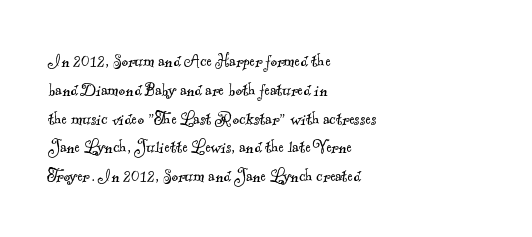
Q: Is the text bold? A: No.
Q: Is the text underlined? A: No.
Q: How is the paragraph aligned? A: Left-aligned.
Q: Is the spacing between letters normal or unusually wide? A: Normal.
Q: Is the spacing between lines tight, normal or loose? A: Normal.
